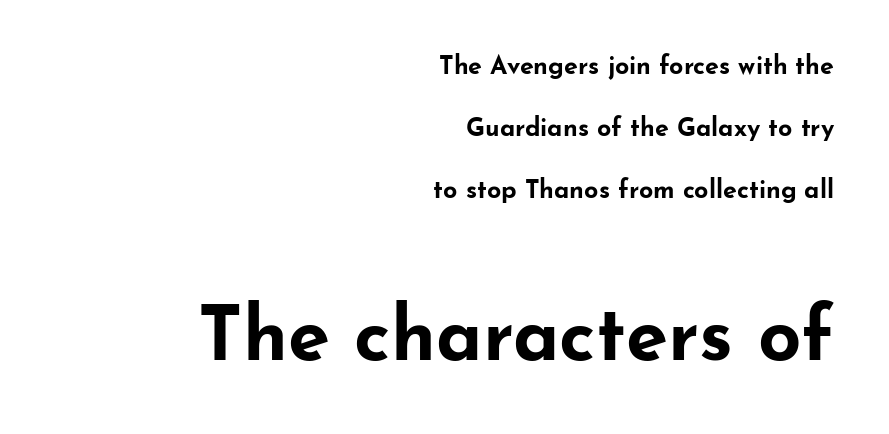
{"serif": "no", "italic": "no", "bold": "yes", "weight": "bold", "width": "wide", "stroke_contrast": "low", "x_height": "small", "monospaced": "no", "underline": "no", "align": "right", "line_spacing": "loose", "line_spacing_ratio": 2.49, "letter_spacing": "normal", "letter_spacing_em": 0.0, "larger_block": "second", "size_ratio": 3.04, "glyph_px": 76}
